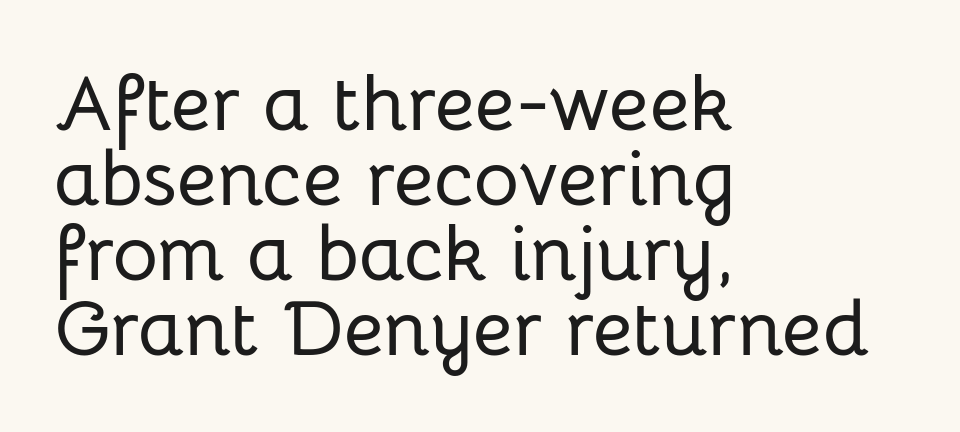
The image shows 78 px sans-serif type, upright; set left-aligned, tight line spacing (0.96x), normal letter spacing, not underlined; low stroke contrast and a medium x-height.
